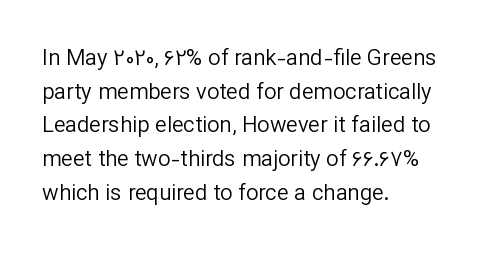
The image shows 22 px text type, upright; set left-aligned, normal line spacing (1.53x), normal letter spacing, not underlined.
